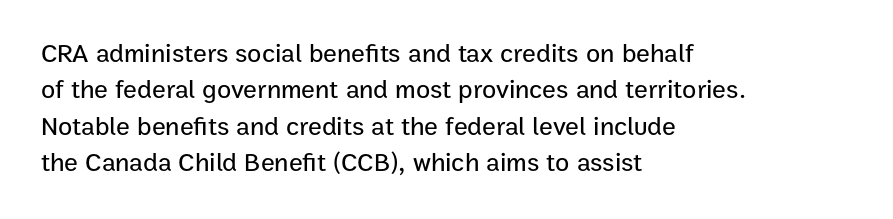
Each line starts at the same left margin while the right side varies. There is no visible air inserted between adjacent glyphs. Baseline-to-baseline distance is the conventional proportion of letter height. No italicization has been applied; the sample stays upright.
